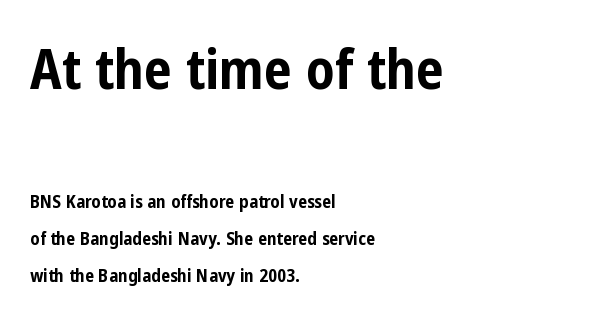
The image shows 55 px bold, condensed sans-serif type, upright; set left-aligned, loose line spacing (2.07x), normal letter spacing, not underlined; the first (top) block is 3.06x larger; low stroke contrast and a medium x-height.
